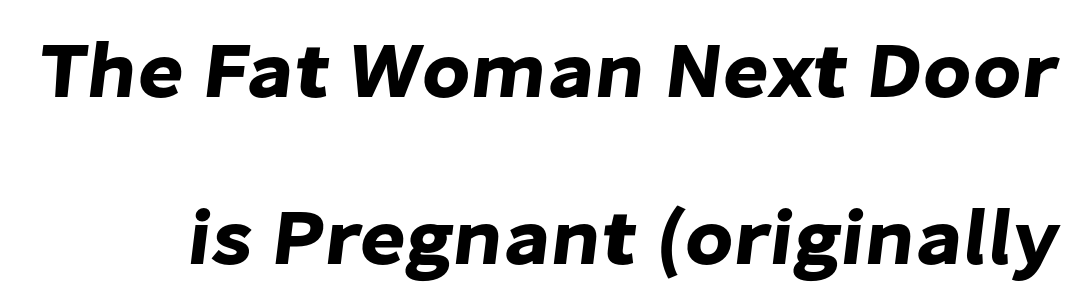
The image shows 79 px sans-serif type; set loose line spacing (2.11x), normal letter spacing, not underlined; low stroke contrast and a medium x-height.
